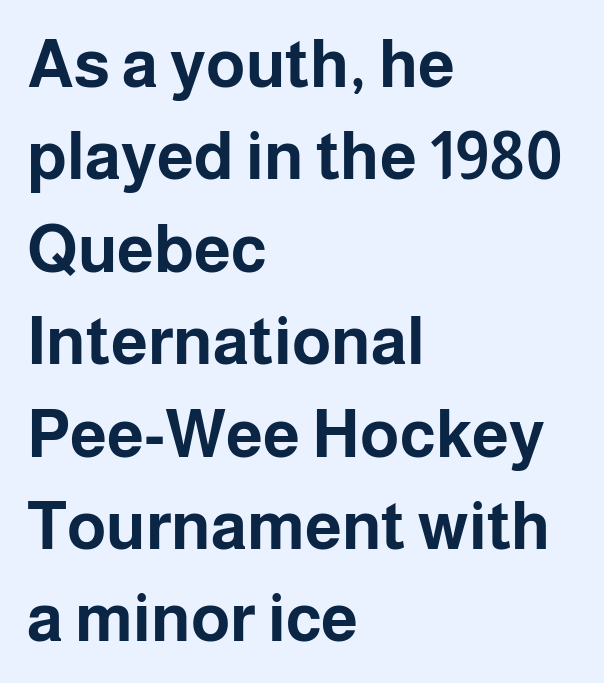
The image shows 66 px bold sans-serif type, upright; set left-aligned, normal line spacing (1.4x), normal letter spacing, not underlined; low stroke contrast and a medium x-height.
